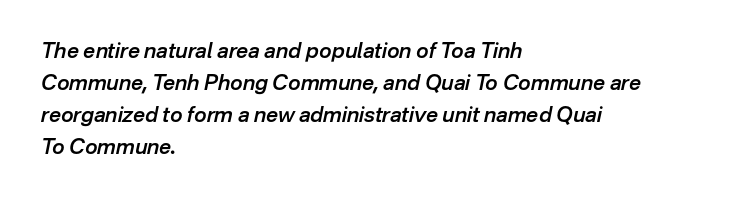
The image shows 21 px text type, italic (leaning right); set left-aligned, normal line spacing (1.53x), normal letter spacing, not underlined.
